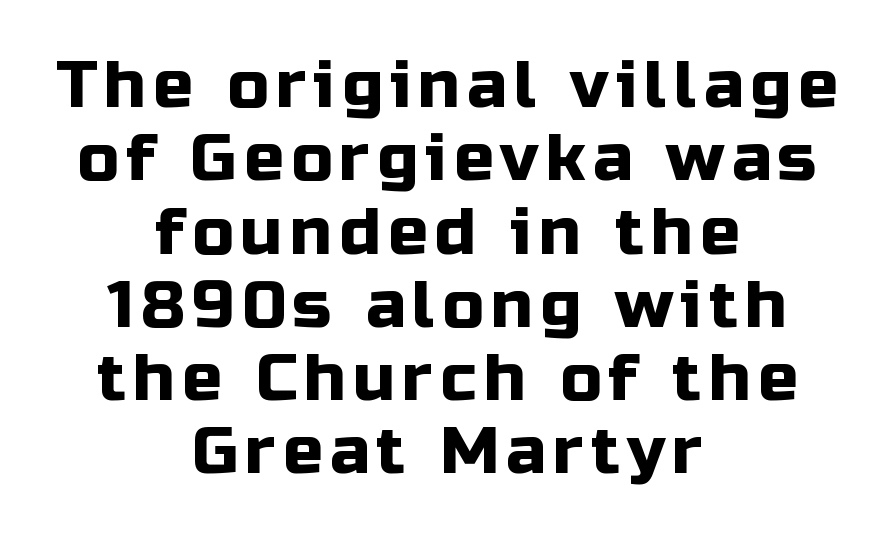
Q: Is the text italic (slanted)? A: No, it is upright.
Q: Is the typeface a serif or a sans-serif typeface? A: Sans-serif.
Q: Is the text underlined? A: No.
Q: How is the paragraph aligned? A: Centered.
Q: Is the spacing between lines tight, normal or loose? A: Tight.
Q: Width (condensed, normal, or wide)? A: Normal.
Q: Stroke contrast? A: Low.
Q: x-height? A: Medium.
Q: Monospaced? A: No.
